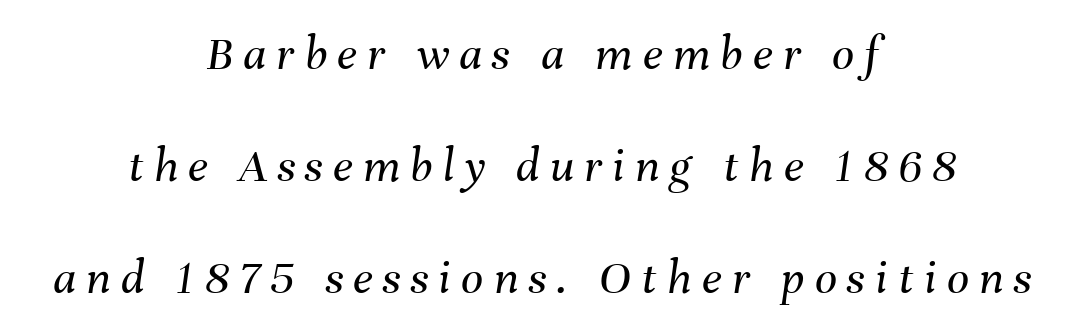
Q: Is the text bold? A: No.
Q: Is the text italic (slanted)? A: Yes, it leans right by about 8 degrees.
Q: Is the text underlined? A: No.
Q: How is the paragraph aligned? A: Centered.
Q: Is the spacing between letters normal or unusually wide? A: Unusually wide.
Q: Is the spacing between lines tight, normal or loose? A: Loose.
Q: Width (condensed, normal, or wide)? A: Normal.
Q: Stroke contrast? A: Medium.
Q: x-height? A: Medium.
Q: Monospaced? A: No.
